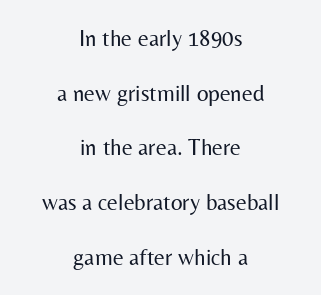
{"italic": "no", "bold": "no", "underline": "no", "align": "center", "line_spacing": "loose", "line_spacing_ratio": 2.38, "letter_spacing": "normal", "letter_spacing_em": 0.0, "glyph_px": 23}
